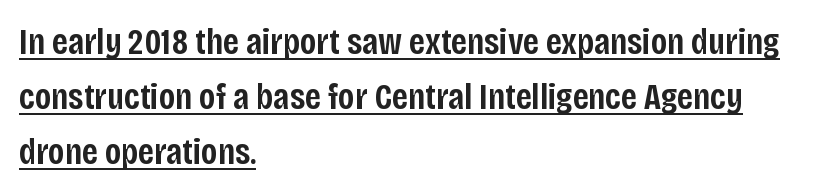
{"serif": "no", "italic": "no", "bold": "semi", "weight": "semibold", "width": "condensed", "stroke_contrast": "low", "x_height": "large", "monospaced": "no", "underline": "yes", "align": "left", "line_spacing": "normal", "line_spacing_ratio": 1.48, "letter_spacing": "normal", "letter_spacing_em": 0.0, "glyph_px": 37}
